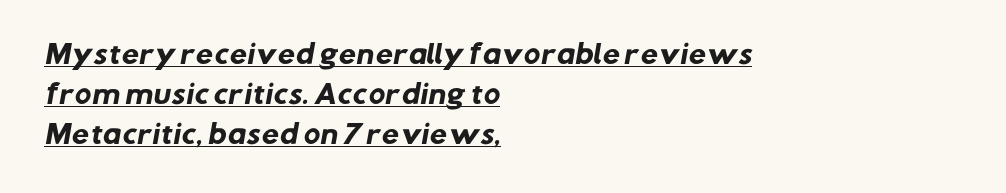
{"bold": "yes", "underline": "yes", "align": "left", "line_spacing": "normal", "line_spacing_ratio": 1.6, "letter_spacing": "normal", "letter_spacing_em": 0.0, "glyph_px": 25}
